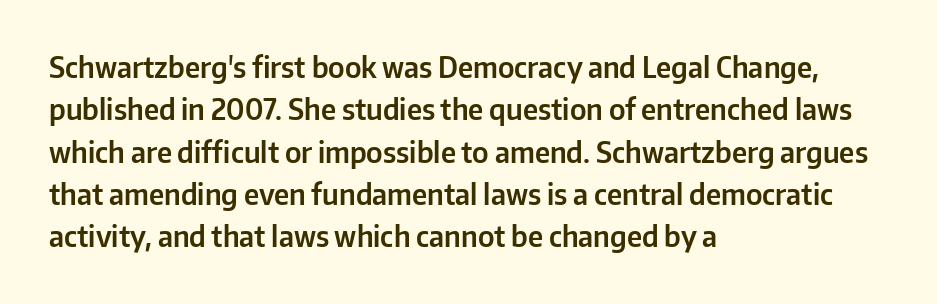
These lines sit exactly where default settings would place them. The rendering keeps characters at their native spacing. Style check: upright. Font category for this specimen: sans-serif. The typesetter chose a ragged-right arrangement here.
